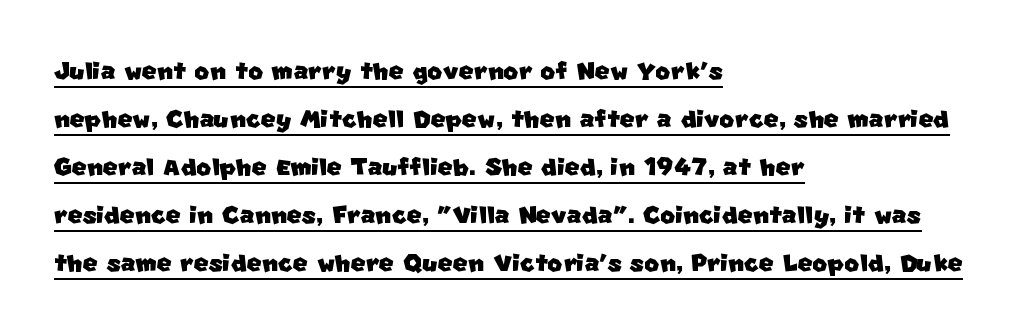
{"serif": "no", "width": "normal", "stroke_contrast": "low", "x_height": "large", "monospaced": "no", "underline": "yes", "align": "left", "line_spacing": "normal", "line_spacing_ratio": 1.5, "letter_spacing": "normal", "letter_spacing_em": 0.0, "glyph_px": 32}
